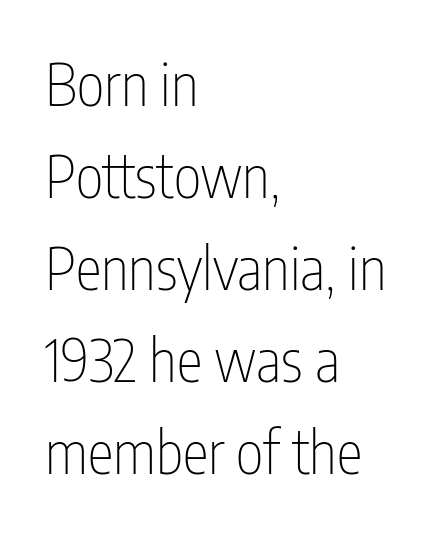
Q: Is the text bold? A: No.
Q: Is the text italic (slanted)? A: No, it is upright.
Q: Is the typeface a serif or a sans-serif typeface? A: Sans-serif.
Q: Is the text underlined? A: No.
Q: How is the paragraph aligned? A: Left-aligned.
Q: Is the spacing between letters normal or unusually wide? A: Normal.
Q: Is the spacing between lines tight, normal or loose? A: Normal.
Q: Width (condensed, normal, or wide)? A: Condensed.
Q: Stroke contrast? A: Low.
Q: x-height? A: Medium.
Q: Monospaced? A: No.
